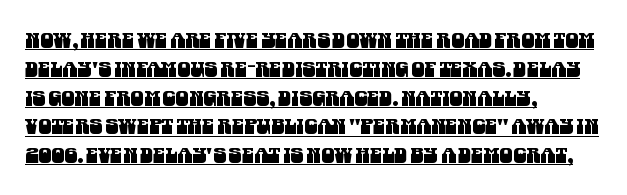
{"underline": "yes", "align": "left", "line_spacing": "normal", "line_spacing_ratio": 1.37, "letter_spacing": "normal", "letter_spacing_em": 0.0, "glyph_px": 21}
